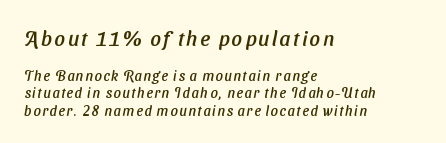
{"underline": "no", "align": "left", "line_spacing_ratio": 1.22, "larger_block": "first", "size_ratio": 1.5, "glyph_px": 21}
